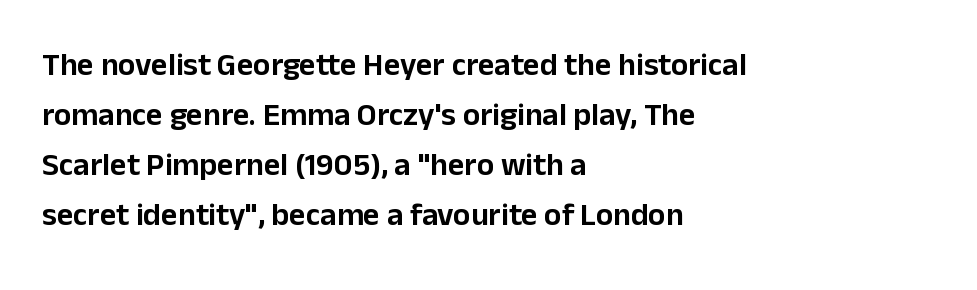
{"serif": "no", "italic": "no", "width": "normal", "stroke_contrast": "low", "x_height": "medium", "monospaced": "no", "underline": "no", "align": "left", "line_spacing": "normal", "line_spacing_ratio": 1.56, "letter_spacing": "normal", "letter_spacing_em": 0.0, "glyph_px": 32}
